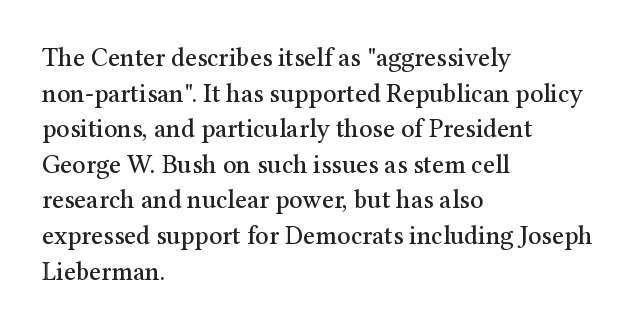
The image shows 26 px text type, upright; set left-aligned, normal line spacing (1.37x), normal letter spacing, not underlined.
